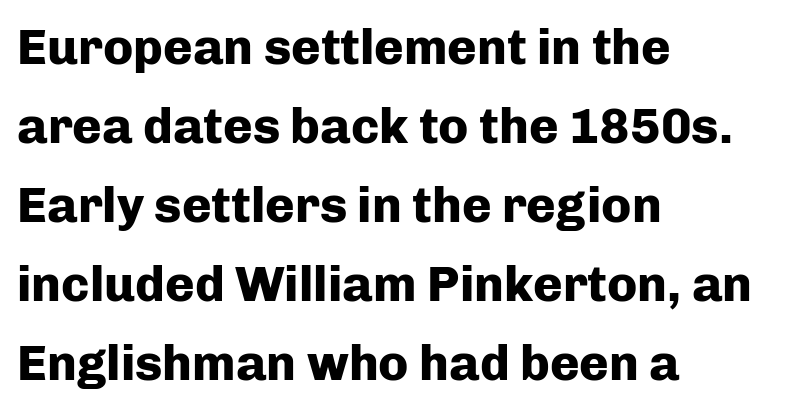
The image shows 50 px heavy sans-serif type, upright; set left-aligned, normal line spacing (1.58x), normal letter spacing, not underlined; low stroke contrast and a medium x-height.
